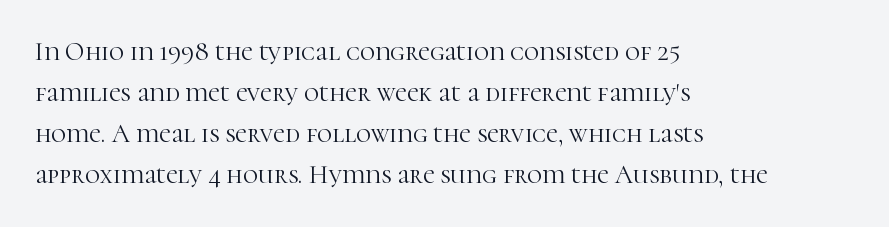
The words here are not underlined. Unbolded letterforms with no extra heft. Quick note: interline space is typical. These lines stack with their left ends in a neat column. Ordinary non-slanted type is in use. Here the glyphs are tracked normally, forming tight word shapes.
